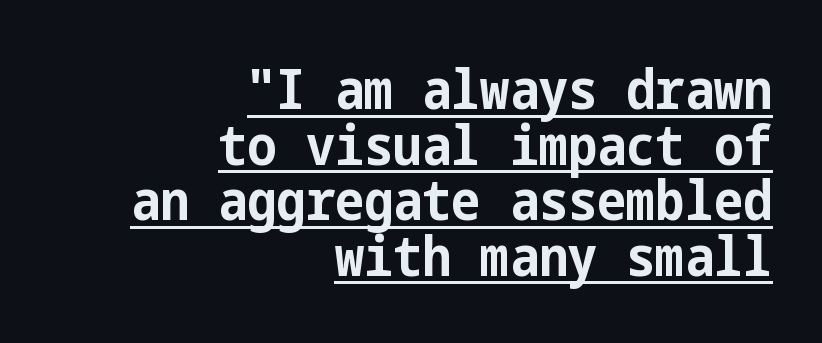
Each word holds together tightly as a unit, with standard inter-letter gaps. The type sits square on the baseline with zero lean. Check the space under the baseline: a stroke is drawn there. One-word summary of the alignment: right. Nothing sits at the stroke ends, so this counts as sans-serif. The designer dialed line spacing down below the default.
